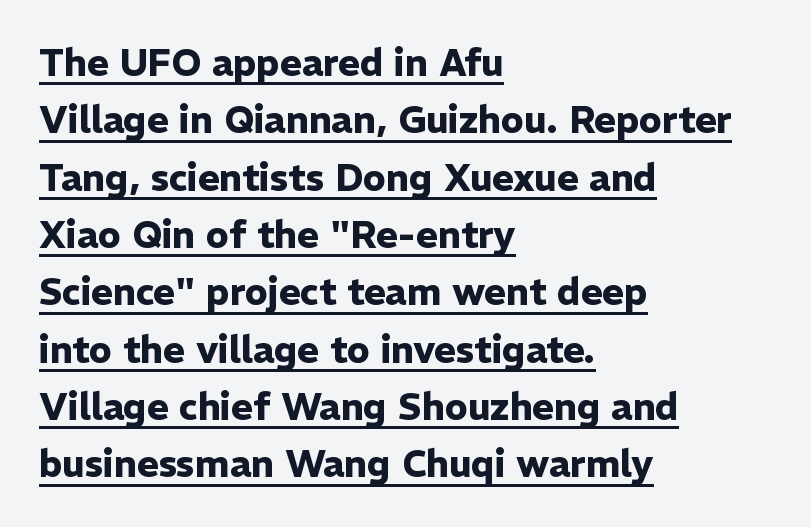
Casual observation: everything's shoved over to the left. Each new line begins a customary step beneath the previous one. Here the designer chose a conventional face with non-uniform glyph widths. Pretty heavy lettering here — definitely bold. Does the type have serifs? No, each stem ends abruptly.
